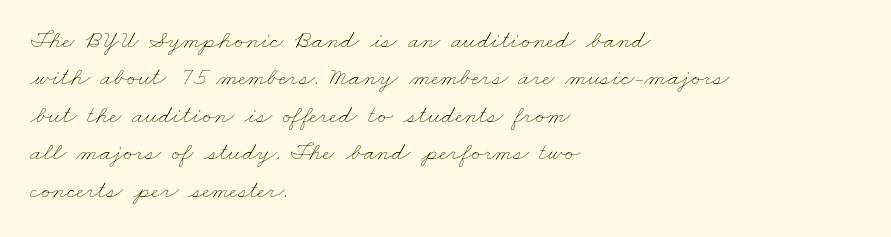
Q: Is the text bold? A: No.
Q: Is the text underlined? A: No.
Q: How is the paragraph aligned? A: Left-aligned.
Q: Is the spacing between letters normal or unusually wide? A: Normal.
Q: Is the spacing between lines tight, normal or loose? A: Normal.
